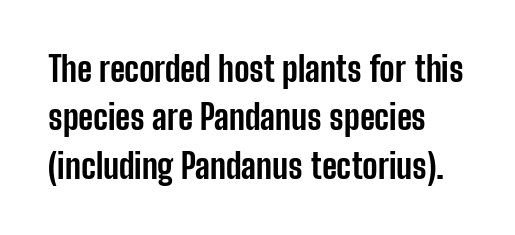
{"serif": "no", "italic": "no", "bold": "yes", "weight": "bold", "width": "condensed", "stroke_contrast": "low", "x_height": "medium", "monospaced": "no", "underline": "no", "line_spacing": "normal", "line_spacing_ratio": 1.42, "letter_spacing": "normal", "letter_spacing_em": 0.0, "glyph_px": 34}
